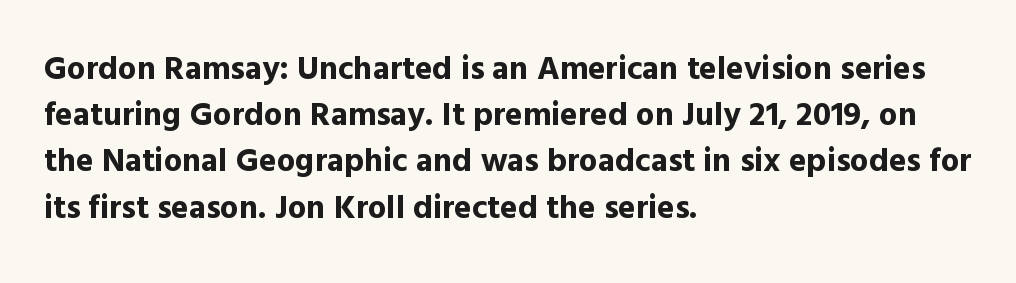
Q: Is the text bold? A: Yes.
Q: Is the text italic (slanted)? A: No, it is upright.
Q: Is the typeface a serif or a sans-serif typeface? A: Sans-serif.
Q: Is the text underlined? A: No.
Q: How is the paragraph aligned? A: Left-aligned.
Q: Is the spacing between letters normal or unusually wide? A: Normal.
Q: Is the spacing between lines tight, normal or loose? A: Normal.
Q: Width (condensed, normal, or wide)? A: Normal.
Q: x-height? A: Medium.
Q: Monospaced? A: No.
